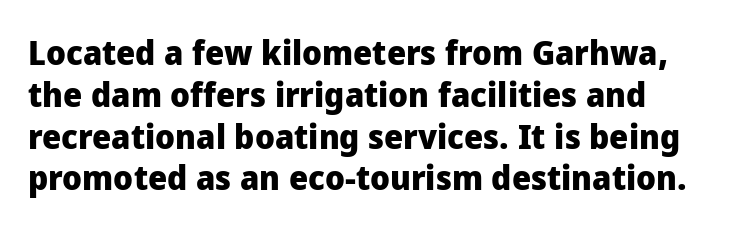
Does the copy run flush right? No — it runs flush left. Pretty heavy lettering here — definitely bold. Note: no serifs on the glyphs. Every stem runs plumb, perpendicular to the baseline. The rendering uses natural spacing where letterforms have individual widths.
